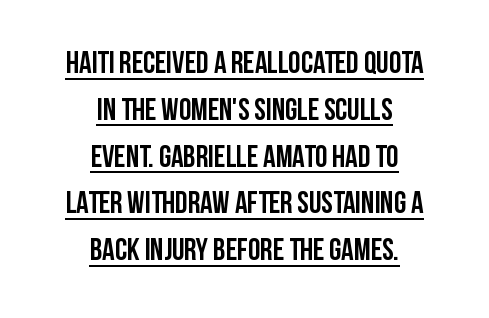
Q: Is the text bold? A: Yes.
Q: Is the text italic (slanted)? A: No, it is upright.
Q: Is the typeface a serif or a sans-serif typeface? A: Sans-serif.
Q: Is the text underlined? A: Yes.
Q: How is the paragraph aligned? A: Centered.
Q: Is the spacing between letters normal or unusually wide? A: Normal.
Q: Is the spacing between lines tight, normal or loose? A: Normal.
Q: Width (condensed, normal, or wide)? A: Condensed.
Q: Stroke contrast? A: Low.
Q: x-height? A: Large.
Q: Monospaced? A: No.
